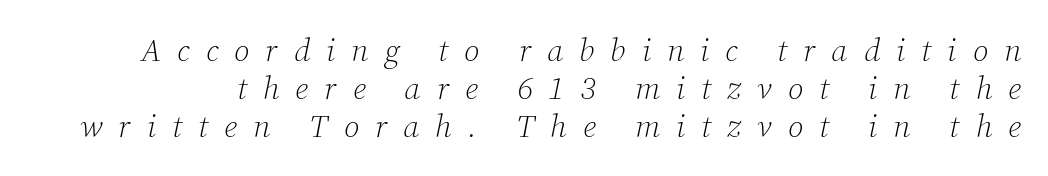
The image shows 32 px light serif type, italic (leaning right); set line spacing 1.19x, unusually wide letter spacing (+0.5 em), not underlined; low stroke contrast and a medium x-height.
